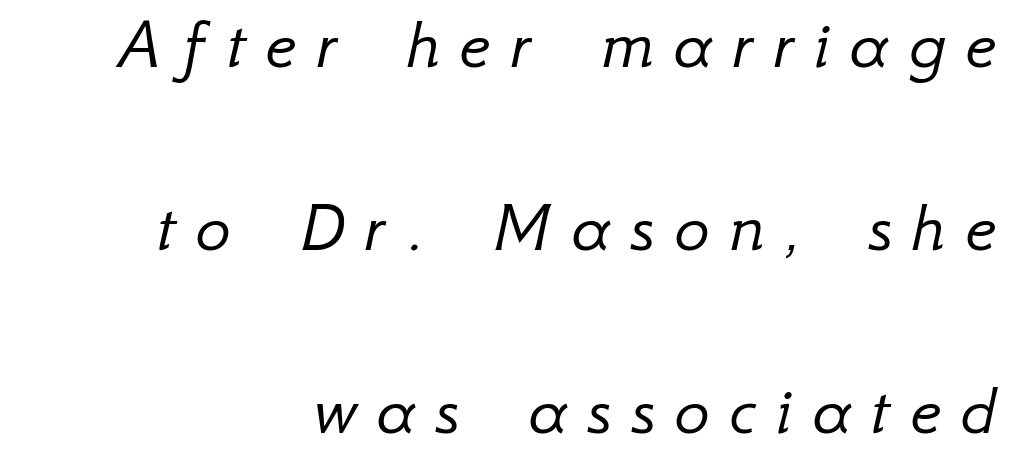
{"italic": "yes", "lean": "right", "slant_degrees": 12, "bold": "no", "weight": "light", "width": "normal", "stroke_contrast": "low", "x_height": "small", "monospaced": "no", "underline": "no", "align": "right", "line_spacing": "loose", "line_spacing_ratio": 2.47, "letter_spacing": "wide", "letter_spacing_em": 0.27, "glyph_px": 74}
